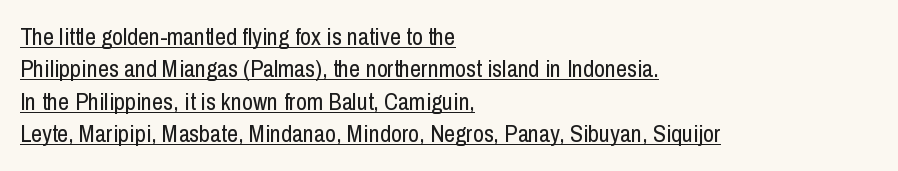
{"italic": "no", "bold": "no", "underline": "yes", "align": "left", "line_spacing": "normal", "line_spacing_ratio": 1.35, "letter_spacing": "normal", "letter_spacing_em": 0.0, "glyph_px": 24}
